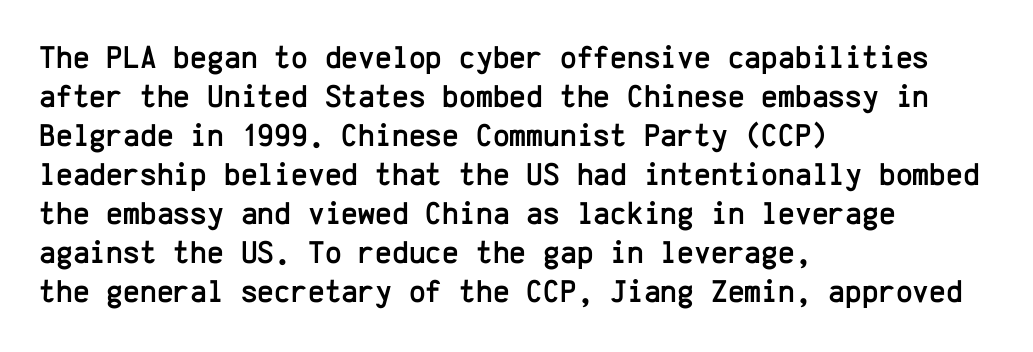
These lines are rendered in a fixed-pitch font. Characters follow at the spacing the type designer built in. Underline: absent. Stroke terminals: plain, sans-serif. These lines are set flush left with a ragged right edge. The type sits square on the baseline with zero lean.
